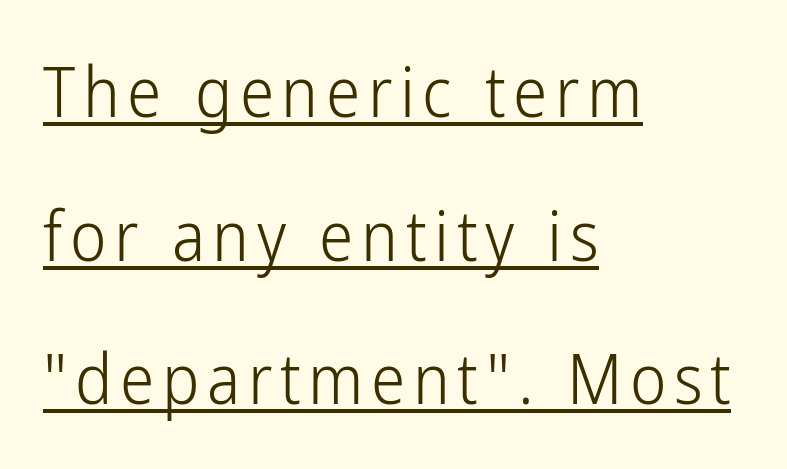
The image shows 69 px light, condensed sans-serif type, upright; set left-aligned, loose line spacing (2.08x), underlined; low stroke contrast and a medium x-height.
